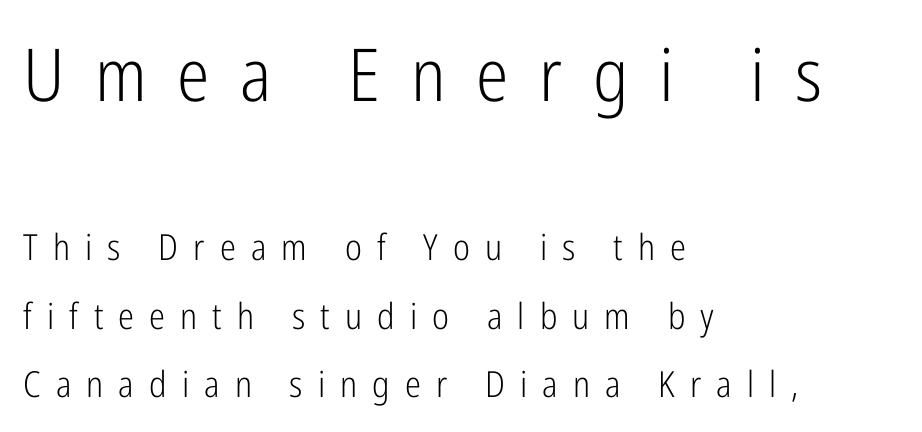
Q: Is the text bold? A: No.
Q: Is the text italic (slanted)? A: No, it is upright.
Q: Is the typeface a serif or a sans-serif typeface? A: Sans-serif.
Q: Is the text underlined? A: No.
Q: How is the paragraph aligned? A: Left-aligned.
Q: Is the spacing between letters normal or unusually wide? A: Unusually wide.
Q: Is the spacing between lines tight, normal or loose? A: Loose.
Q: Which block of text is set in a larger size, the first (top) or the second (bottom)? A: The first (top) one.
Q: Width (condensed, normal, or wide)? A: Condensed.
Q: Stroke contrast? A: Low.
Q: x-height? A: Medium.
Q: Monospaced? A: No.
